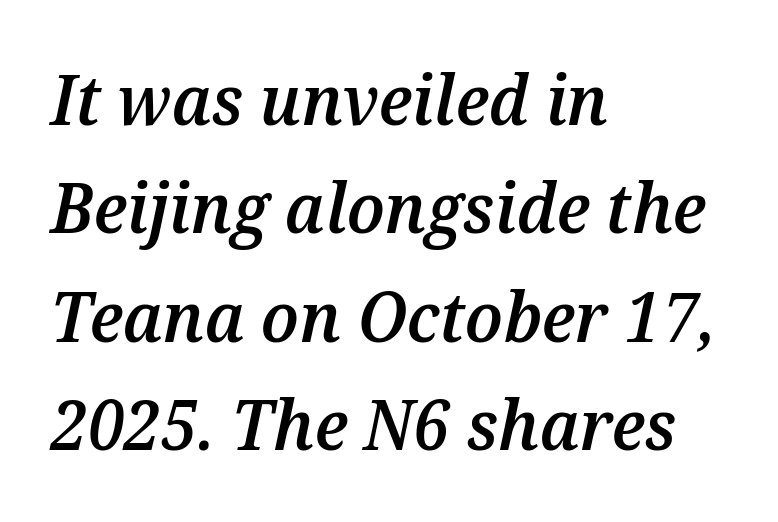
Q: Is the text bold? A: Semi-bold.
Q: Is the text italic (slanted)? A: Yes, it leans right by about 12 degrees.
Q: Is the text underlined? A: No.
Q: How is the paragraph aligned? A: Left-aligned.
Q: Is the spacing between letters normal or unusually wide? A: Normal.
Q: Is the spacing between lines tight, normal or loose? A: Normal.
Q: Width (condensed, normal, or wide)? A: Normal.
Q: Stroke contrast? A: Medium.
Q: x-height? A: Medium.
Q: Monospaced? A: No.
